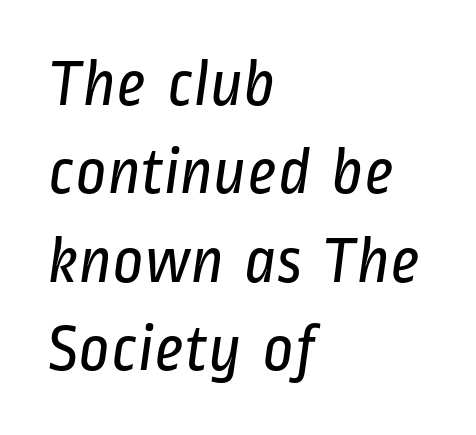
Q: Is the text bold? A: No.
Q: Is the typeface a serif or a sans-serif typeface? A: Sans-serif.
Q: Is the text underlined? A: No.
Q: How is the paragraph aligned? A: Left-aligned.
Q: Is the spacing between letters normal or unusually wide? A: Normal.
Q: Is the spacing between lines tight, normal or loose? A: Normal.
Q: Width (condensed, normal, or wide)? A: Condensed.
Q: Stroke contrast? A: Low.
Q: x-height? A: Medium.
Q: Monospaced? A: No.
